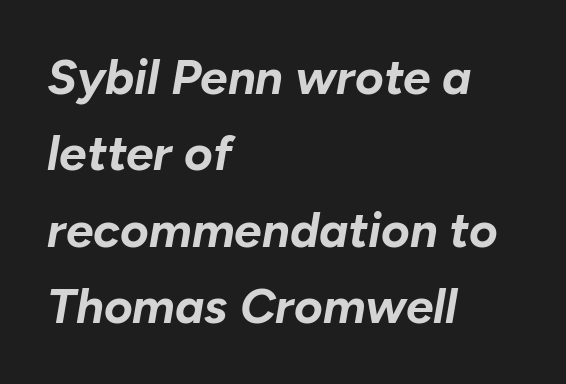
The image shows 49 px bold type, italic (leaning right); set left-aligned, normal line spacing (1.56x), normal letter spacing, not underlined; low stroke contrast and a medium x-height.
